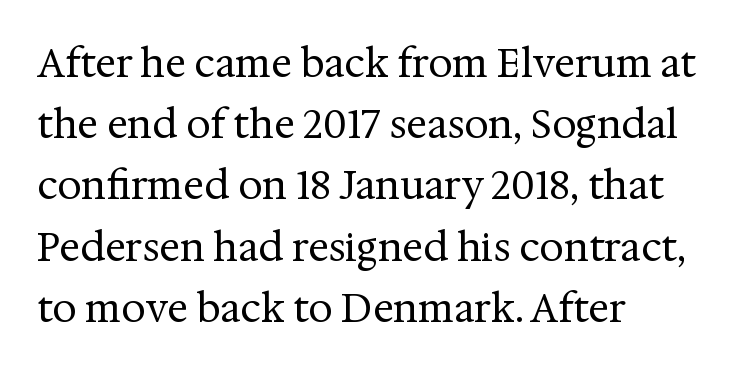
The image shows 39 px regular-weight serif type, upright; set left-aligned, normal line spacing (1.57x), normal letter spacing, not underlined; medium stroke contrast and a medium x-height.
